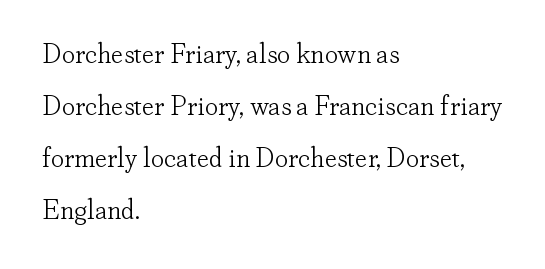
Students, observe: this is what heavily led, spacious text looks like. A clean baseline with only descenders dipping below it. The passage is arranged the way most books set body copy — flush left. Tracking here is standard; glyphs follow each other at the usual distance.
